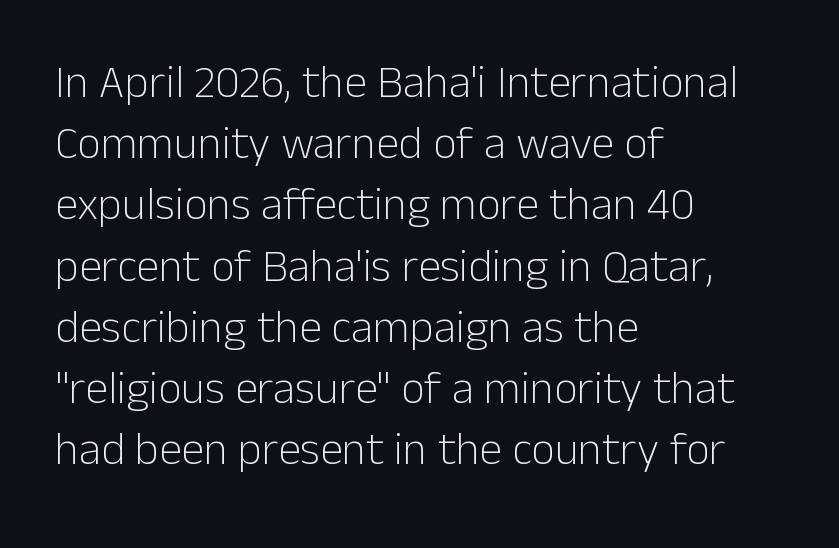
{"serif": "no", "italic": "no", "bold": "no", "weight": "light", "width": "normal", "stroke_contrast": "low", "x_height": "medium", "monospaced": "no", "underline": "no", "align": "left", "line_spacing": "normal", "line_spacing_ratio": 1.33, "letter_spacing": "normal", "letter_spacing_em": 0.0, "glyph_px": 46}
